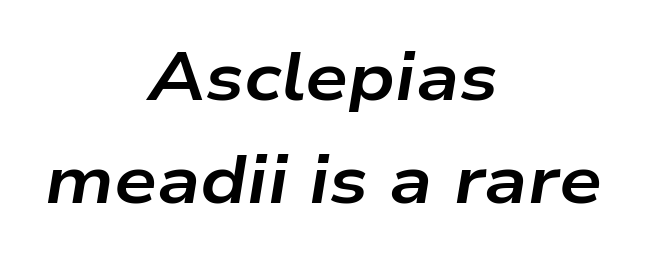
{"italic": "yes", "lean": "right", "slant_degrees": 9, "bold": "yes", "weight": "bold", "width": "wide", "stroke_contrast": "low", "x_height": "medium", "monospaced": "no", "underline": "no", "align": "center", "line_spacing": "normal", "line_spacing_ratio": 1.51, "letter_spacing": "normal", "letter_spacing_em": 0.0, "glyph_px": 68}
